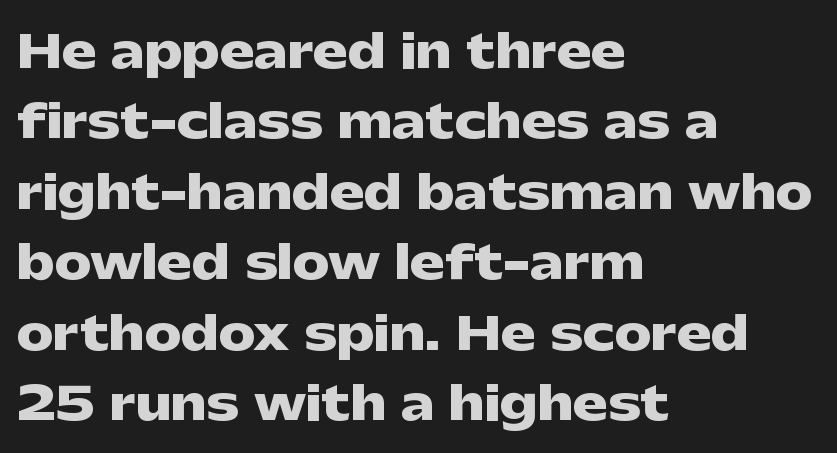
Letter spacing: default. Alignment: flush left. Compared with typical paragraphs, the rows here are spaced about the same. The gap between lines stays unmarked.
